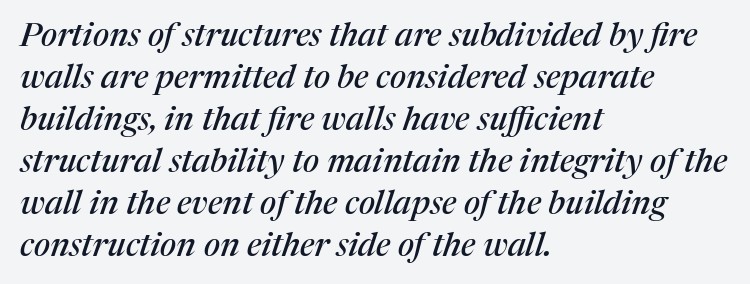
How are the letters spaced? Ordinarily, with no added tracking. Italic? Definitely — the glyphs are oblique. Do the characters align in a grid? No, the font is proportional. Horizontal bands of white between lines are of average thickness. The type family on display is of the serif kind.
